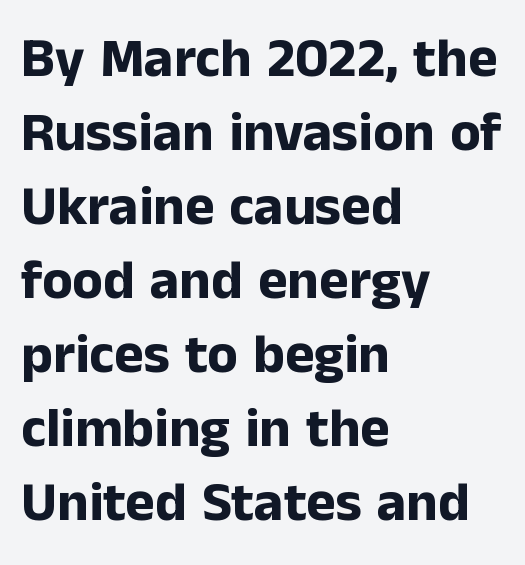
A typesetter would call this proportional, since set widths differ per character. The letters stand straight up with perfectly vertical stems. Type style note: lacks serifs. Just letters on the line, the space beneath them empty.
